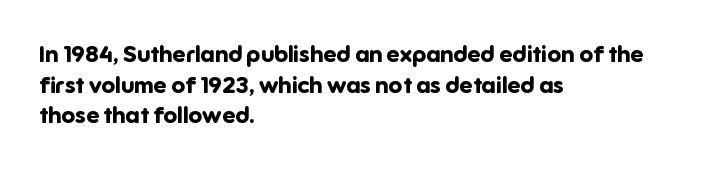
{"italic": "no", "bold": "yes", "underline": "no", "align": "left", "line_spacing": "normal", "line_spacing_ratio": 1.33, "letter_spacing": "normal", "letter_spacing_em": 0.0, "glyph_px": 23}
